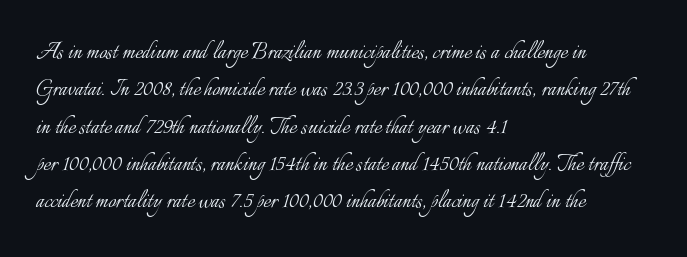
{"bold": "no", "underline": "no", "align": "left", "line_spacing": "normal", "line_spacing_ratio": 1.38, "letter_spacing": "normal", "letter_spacing_em": 0.0, "glyph_px": 27}
